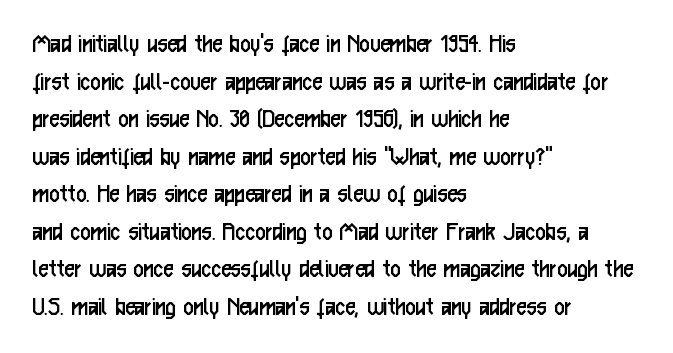
Weight class: somewhere from thin through regular. Nobody touched the tracking dial on this one. The glyphs are unaccompanied by any horizontal stroke below them. This block has exactly the height ordinary leading produces.
